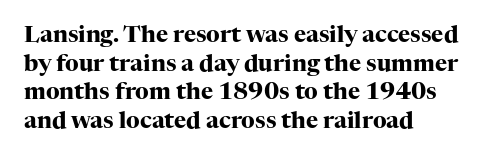
Q: Is the text bold? A: Yes.
Q: Is the text italic (slanted)? A: No, it is upright.
Q: Is the text underlined? A: No.
Q: How is the paragraph aligned? A: Left-aligned.
Q: Is the spacing between letters normal or unusually wide? A: Normal.
